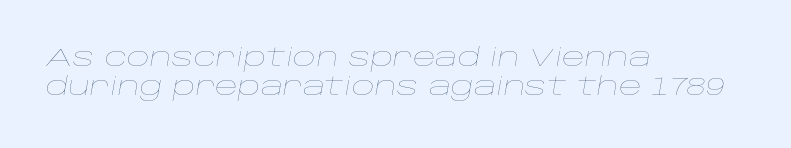
The image shows 25 px text type, italic (leaning right); set left-aligned, line spacing 1.17x, normal letter spacing, not underlined.
